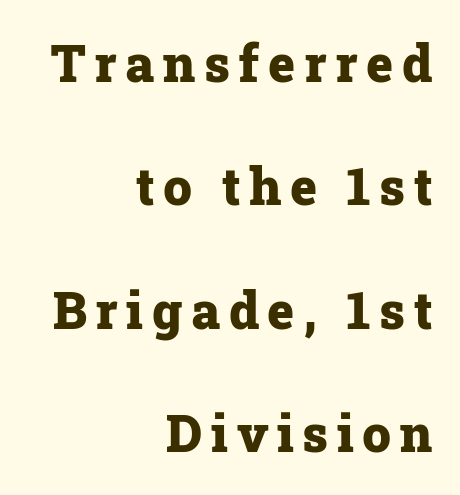
Any mark beneath the type? The region is blank. Type style note: has serifs. The passage is arranged like a letterhead date or caption credit — flush right. Regarding leading, the lines here are spaced well apart. Does the weight exceed regular? Yes, all the way to bold.
